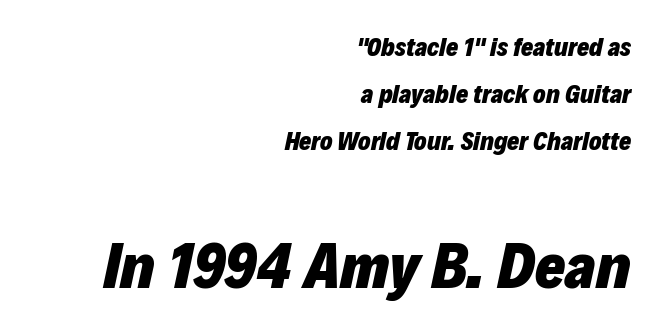
{"italic": "yes", "lean": "right", "slant_degrees": 12, "bold": "yes", "weight": "heavy", "width": "normal", "stroke_contrast": "low", "x_height": "medium", "monospaced": "no", "underline": "no", "align": "right", "line_spacing_ratio": 1.81, "letter_spacing": "normal", "letter_spacing_em": 0.0, "larger_block": "second", "size_ratio": 2.5, "glyph_px": 65}
